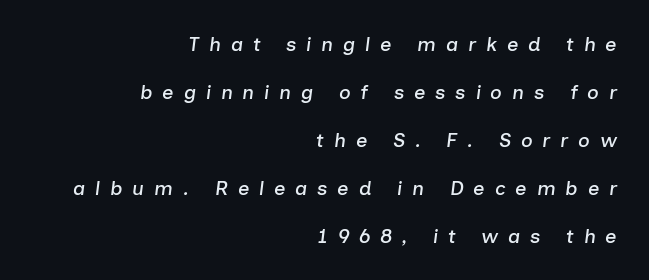
Would a proofreader flag this as italicized? Yes. Reading down the column, the eye jumps a long way to each next line. The tracking reads as deliberately expanded to a designer's eye. Words float on clear page, feet unadorned. Alignment: flush right.
